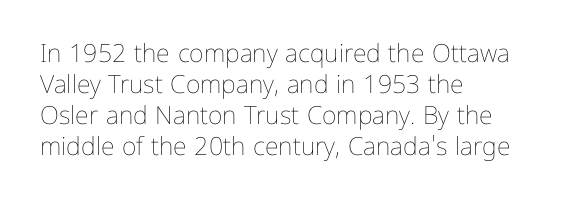
Q: Is the text bold? A: No.
Q: Is the text italic (slanted)? A: No, it is upright.
Q: Is the text underlined? A: No.
Q: How is the paragraph aligned? A: Left-aligned.
Q: Is the spacing between letters normal or unusually wide? A: Normal.
